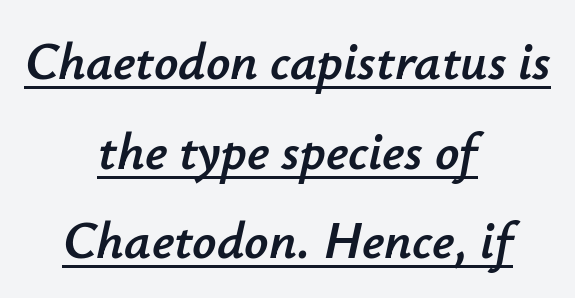
Q: Is the text italic (slanted)? A: Yes, it leans right by about 12 degrees.
Q: Is the text underlined? A: Yes.
Q: How is the paragraph aligned? A: Centered.
Q: Is the spacing between letters normal or unusually wide? A: Normal.
Q: Is the spacing between lines tight, normal or loose? A: Normal.
Q: Width (condensed, normal, or wide)? A: Normal.
Q: Stroke contrast? A: Low.
Q: x-height? A: Small.
Q: Monospaced? A: No.
